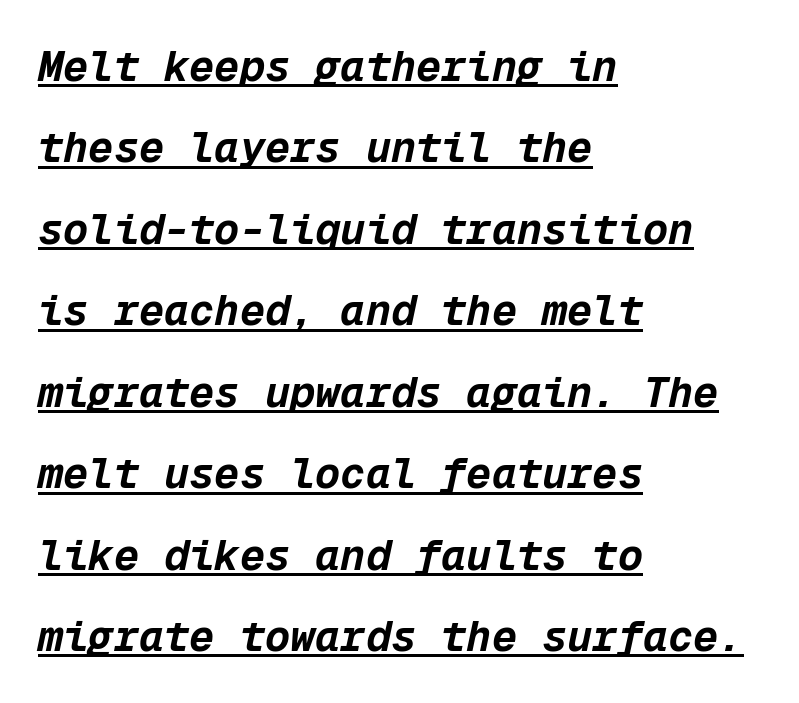
{"italic": "yes", "lean": "right", "slant_degrees": 12, "bold": "yes", "weight": "bold", "width": "normal", "stroke_contrast": "low", "x_height": "medium", "monospaced": "yes", "underline": "yes", "align": "left", "line_spacing": "loose", "line_spacing_ratio": 1.94, "letter_spacing": "normal", "letter_spacing_em": 0.0, "glyph_px": 42}
